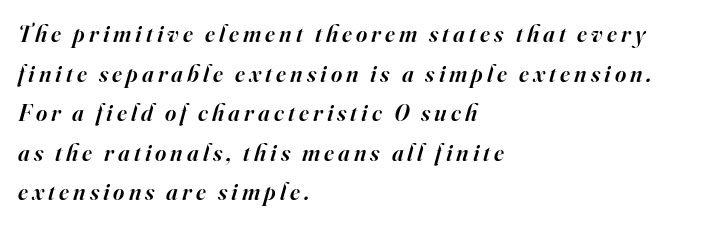
The image shows 24 px text type, italic (leaning right); set left-aligned, normal line spacing (1.65x), not underlined.
